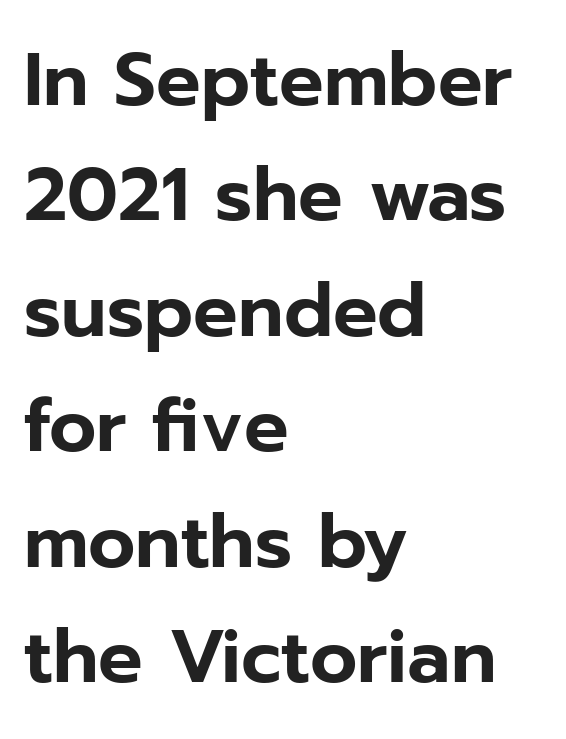
The image shows 74 px sans-serif type, upright; set left-aligned, normal line spacing (1.56x), normal letter spacing, not underlined; low stroke contrast and a medium x-height.
